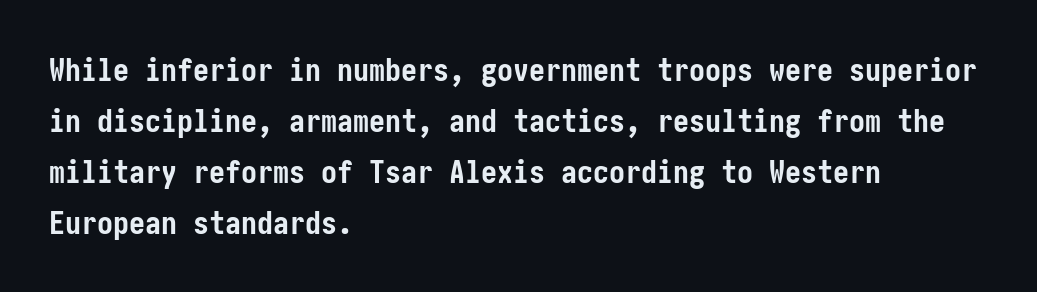
{"serif": "no", "italic": "no", "bold": "yes", "weight": "semibold", "width": "condensed", "stroke_contrast": "low", "x_height": "medium", "underline": "no", "align": "left", "line_spacing": "normal", "line_spacing_ratio": 1.59, "letter_spacing": "normal", "letter_spacing_em": 0.0, "glyph_px": 32}
